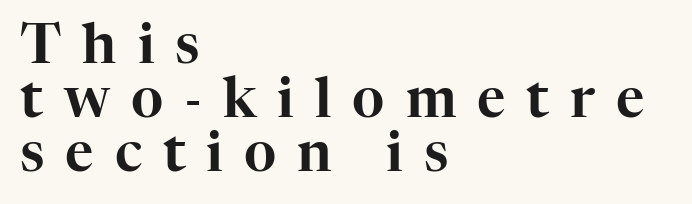
Q: Is the text italic (slanted)? A: No, it is upright.
Q: Is the typeface a serif or a sans-serif typeface? A: Serif.
Q: Is the text underlined? A: No.
Q: How is the paragraph aligned? A: Left-aligned.
Q: Is the spacing between letters normal or unusually wide? A: Unusually wide.
Q: Is the spacing between lines tight, normal or loose? A: Tight.
Q: Width (condensed, normal, or wide)? A: Normal.
Q: Stroke contrast? A: High.
Q: x-height? A: Medium.
Q: Monospaced? A: No.
